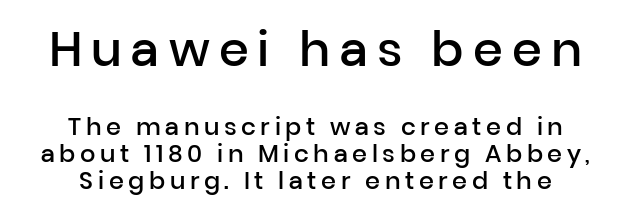
Is the block centered? Yes — each line is placed symmetrically about the middle. The block of text is dense from top to bottom, with scant space between rows. This rendering features lettering with no underline. The letters advance in unequal steps, a hallmark of proportional type.
